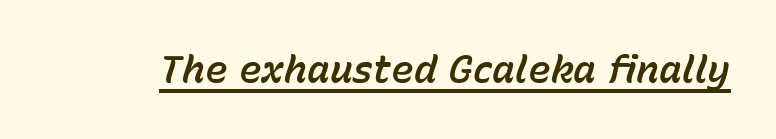
Q: Is the text italic (slanted)? A: Yes, it leans right by about 15 degrees.
Q: Is the text underlined? A: Yes.
Q: Is the spacing between letters normal or unusually wide? A: Normal.
Q: Width (condensed, normal, or wide)? A: Normal.
Q: Stroke contrast? A: Low.
Q: x-height? A: Medium.
Q: Monospaced? A: No.
